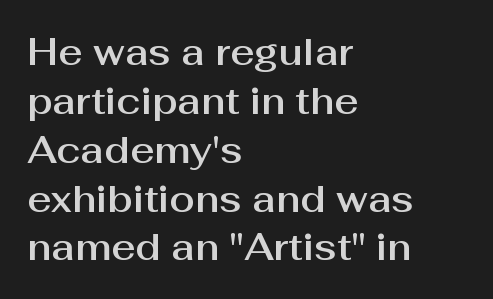
{"serif": "no", "italic": "no", "width": "normal", "stroke_contrast": "medium", "x_height": "medium", "monospaced": "no", "underline": "no", "align": "left", "line_spacing": "normal", "line_spacing_ratio": 1.32, "letter_spacing": "normal", "letter_spacing_em": 0.0, "glyph_px": 37}
